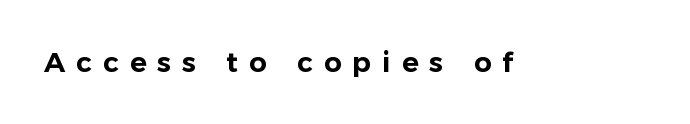
Q: Is the text italic (slanted)? A: No, it is upright.
Q: Is the typeface a serif or a sans-serif typeface? A: Sans-serif.
Q: Is the text underlined? A: No.
Q: Is the spacing between letters normal or unusually wide? A: Unusually wide.
Q: Width (condensed, normal, or wide)? A: Normal.
Q: Stroke contrast? A: Low.
Q: x-height? A: Medium.
Q: Monospaced? A: No.
